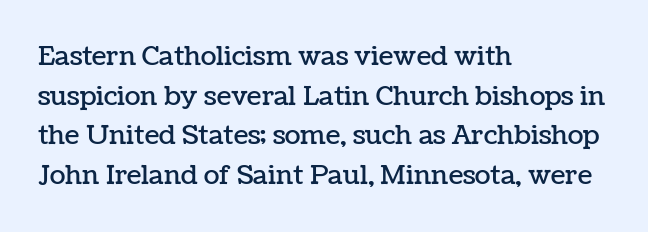
Interline gaps are of average width in this sample. The type sits square on the baseline with zero lean. Just letters on the line, the space beneath them empty. Students, note that the glyphs here touch the page at normal intervals. The rendering anchors every line to the left-hand side.
